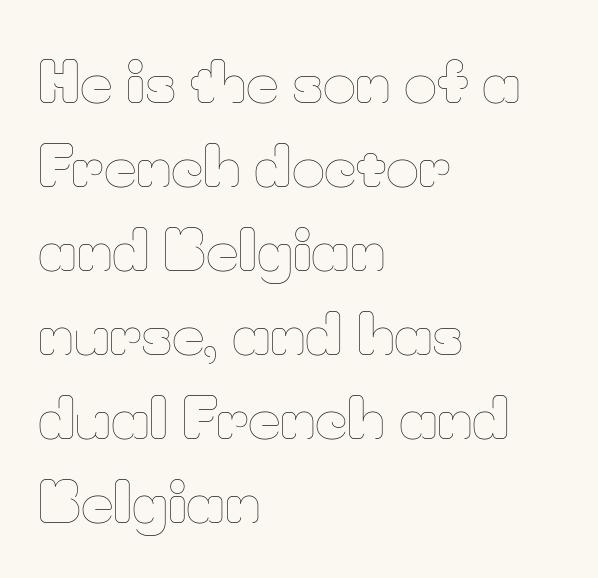
The ragged edge is on the right, which tells us the setting is flush left. Here the glyphs are tracked normally, forming tight word shapes. How would I describe the line gaps? Plain and ordinary. Nothing heavy about these letters — not bold at all.
